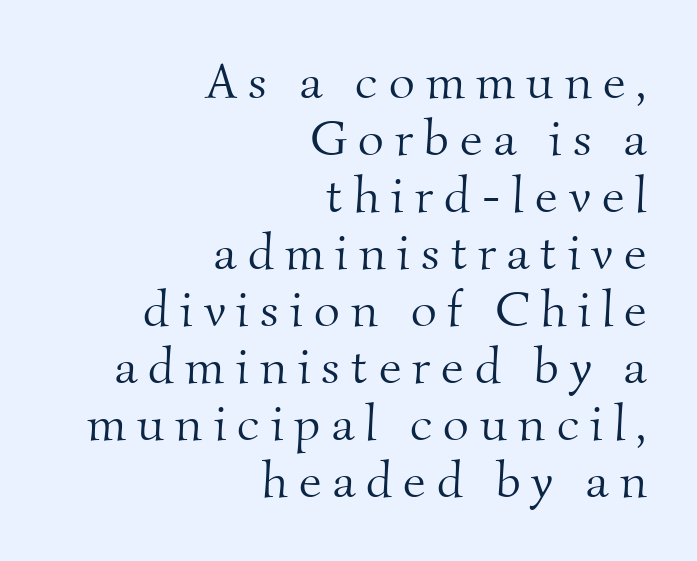
{"serif": "yes", "bold": "no", "weight": "light", "width": "normal", "stroke_contrast": "medium", "x_height": "small", "monospaced": "no", "underline": "no", "align": "right", "line_spacing": "tight", "line_spacing_ratio": 1.14, "letter_spacing": "wide", "letter_spacing_em": 0.22, "glyph_px": 50}
